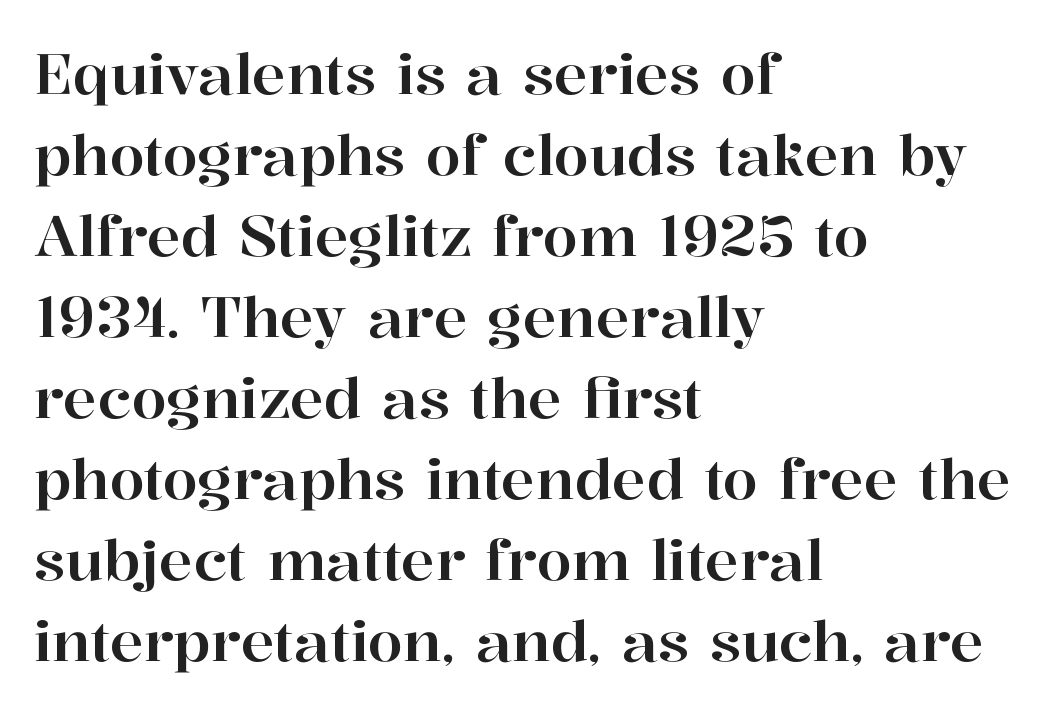
The image shows 57 px serif type, upright; set left-aligned, normal line spacing (1.42x), normal letter spacing, not underlined; high stroke contrast and a medium x-height.
